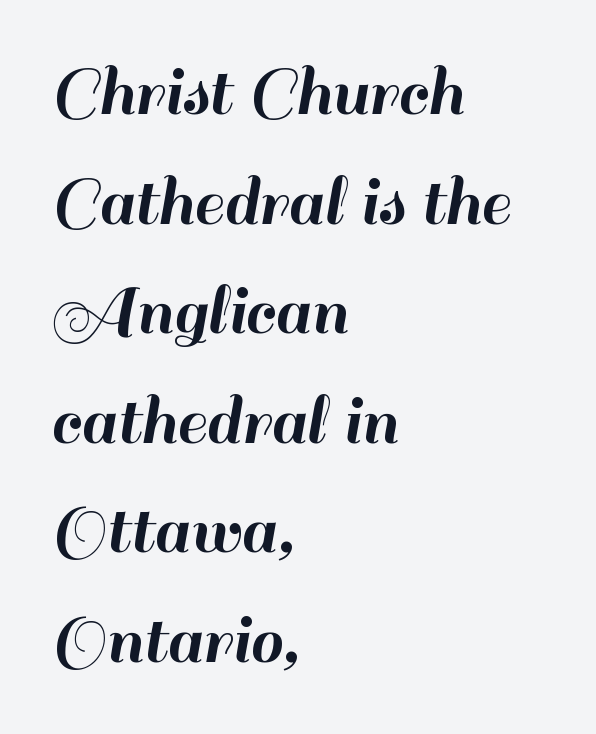
Q: Is the text italic (slanted)? A: Yes.
Q: Is the typeface a serif or a sans-serif typeface? A: Sans-serif.
Q: Is the text underlined? A: No.
Q: How is the paragraph aligned? A: Left-aligned.
Q: Is the spacing between letters normal or unusually wide? A: Normal.
Q: Is the spacing between lines tight, normal or loose? A: Normal.
Q: Width (condensed, normal, or wide)? A: Normal.
Q: Stroke contrast? A: High.
Q: x-height? A: Small.
Q: Monospaced? A: No.
